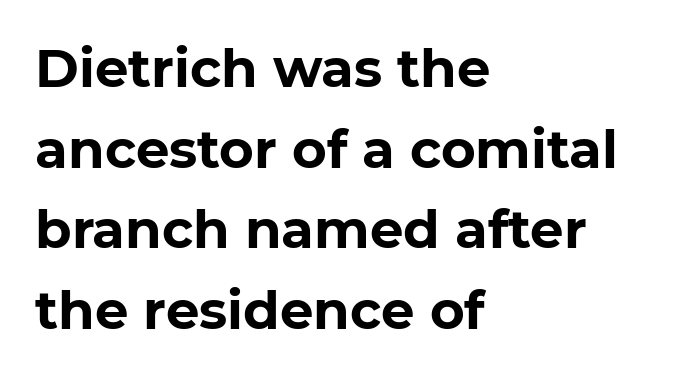
{"serif": "no", "italic": "no", "bold": "yes", "weight": "bold", "width": "normal", "stroke_contrast": "low", "x_height": "medium", "monospaced": "no", "underline": "no", "align": "left", "line_spacing": "normal", "line_spacing_ratio": 1.52, "letter_spacing": "normal", "letter_spacing_em": 0.0, "glyph_px": 53}
